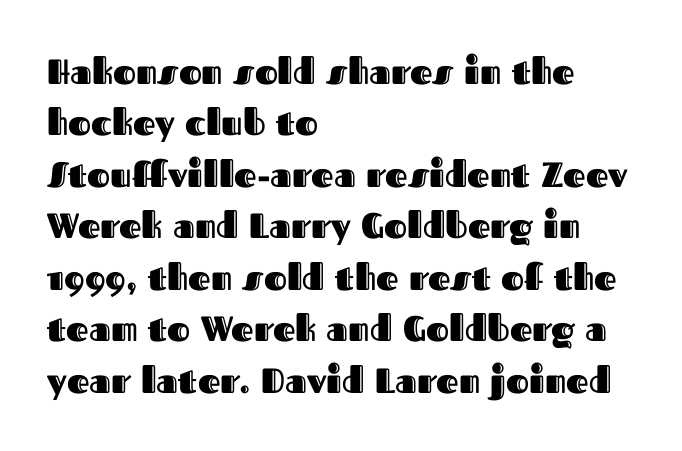
{"italic": "no", "width": "normal", "x_height": "medium", "monospaced": "no", "underline": "no", "align": "left", "line_spacing": "normal", "line_spacing_ratio": 1.47, "letter_spacing": "normal", "letter_spacing_em": 0.0, "glyph_px": 35}
